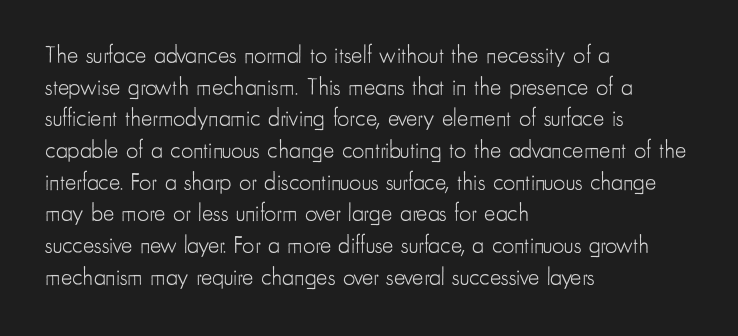
Leftover space on each line is placed entirely after the last word. The typesetting does not lean heavy: it is not bold. Honestly, the letter spacing is just normal — you wouldn't notice it. Underline: absent. If you drew a line through each stem, it would be perfectly vertical.
